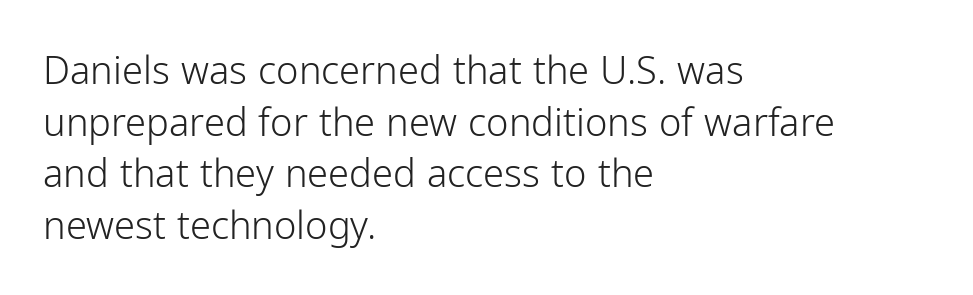
Q: Is the text bold? A: No.
Q: Is the text italic (slanted)? A: No, it is upright.
Q: Is the typeface a serif or a sans-serif typeface? A: Sans-serif.
Q: Is the text underlined? A: No.
Q: How is the paragraph aligned? A: Left-aligned.
Q: Is the spacing between letters normal or unusually wide? A: Normal.
Q: Is the spacing between lines tight, normal or loose? A: Normal.
Q: Width (condensed, normal, or wide)? A: Normal.
Q: Stroke contrast? A: Low.
Q: x-height? A: Medium.
Q: Monospaced? A: No.
